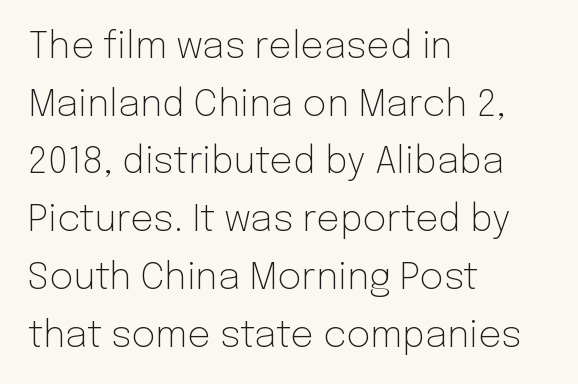
The setting favours the left margin, as ordinary paragraphs usually do. A typesetter would label this face a sans. Letters have the restrained weight of plain body copy at most. It's the straight-up-and-down kind of type. Words float on clear page, feet unadorned. What's the leading like? Ordinary, nothing unusual.
